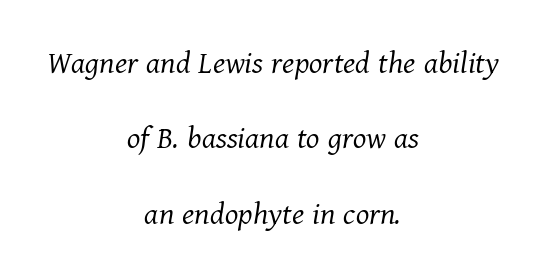
Q: Is the text bold? A: No.
Q: Is the text italic (slanted)? A: Yes, it leans right by about 11 degrees.
Q: Is the typeface a serif or a sans-serif typeface? A: Serif.
Q: Is the text underlined? A: No.
Q: How is the paragraph aligned? A: Centered.
Q: Is the spacing between letters normal or unusually wide? A: Normal.
Q: Is the spacing between lines tight, normal or loose? A: Loose.
Q: Width (condensed, normal, or wide)? A: Normal.
Q: Stroke contrast? A: Medium.
Q: x-height? A: Medium.
Q: Monospaced? A: No.
